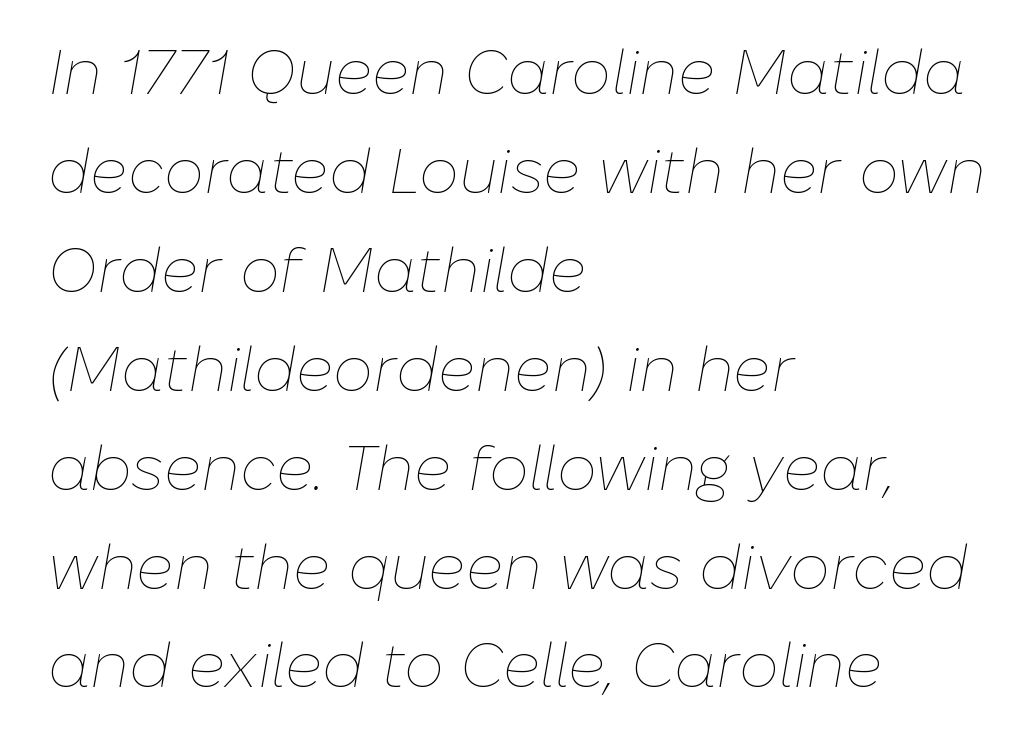
The image shows 63 px thin type, italic (leaning right); set left-aligned, normal line spacing (1.57x), normal letter spacing, not underlined; low stroke contrast and a medium x-height.
